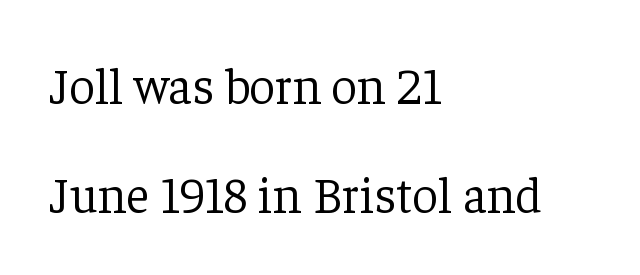
The image shows 51 px light serif type, upright; set left-aligned, loose line spacing (2.13x), normal letter spacing, not underlined; low stroke contrast and a medium x-height.
